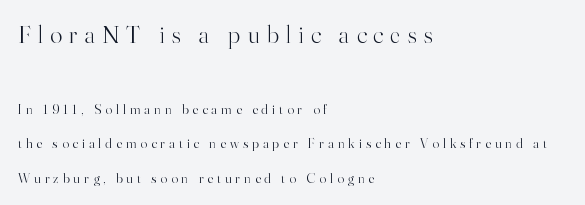
{"italic": "no", "bold": "no", "underline": "no", "align": "left", "line_spacing": "loose", "line_spacing_ratio": 2.47, "letter_spacing": "wide", "letter_spacing_em": 0.29, "larger_block": "first", "size_ratio": 1.79, "glyph_px": 25}
